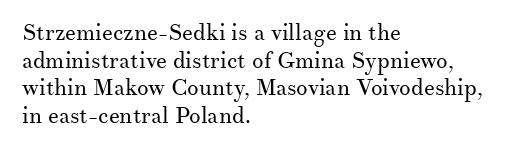
{"italic": "no", "bold": "no", "underline": "no", "align": "left", "line_spacing_ratio": 1.2, "letter_spacing": "normal", "letter_spacing_em": 0.0, "glyph_px": 23}
